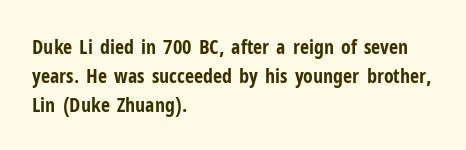
{"italic": "no", "bold": "yes", "underline": "no", "align": "left", "line_spacing": "normal", "line_spacing_ratio": 1.44, "letter_spacing": "normal", "letter_spacing_em": 0.0, "glyph_px": 20}
